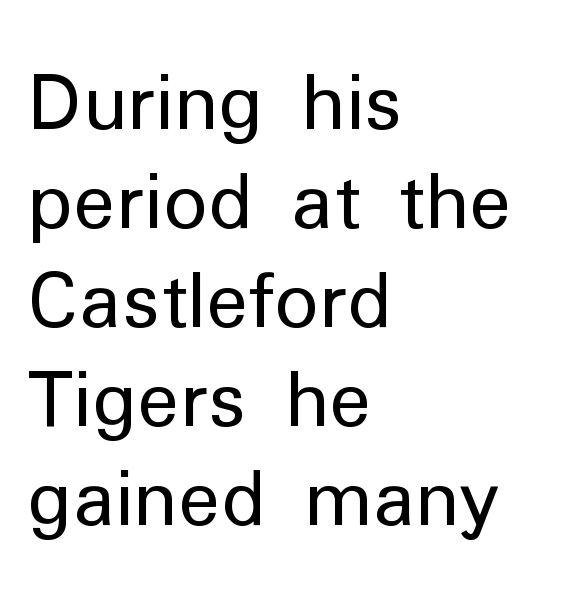
The image shows 75 px regular-weight sans-serif type, upright; set left-aligned, normal line spacing (1.32x), normal letter spacing, not underlined; low stroke contrast and a medium x-height.
